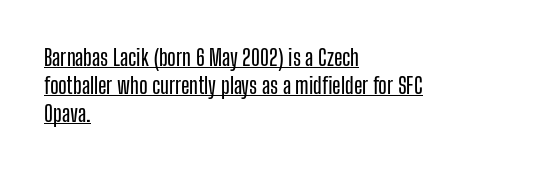
Q: Is the text italic (slanted)? A: No, it is upright.
Q: Is the text underlined? A: Yes.
Q: How is the paragraph aligned? A: Left-aligned.
Q: Is the spacing between letters normal or unusually wide? A: Normal.
Q: Is the spacing between lines tight, normal or loose? A: Normal.
